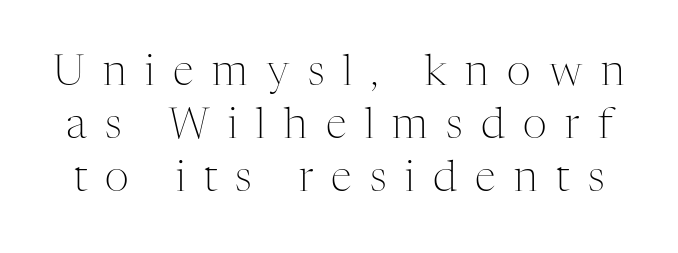
The image shows 42 px light serif type, upright; set normal line spacing (1.26x), unusually wide letter spacing (+0.44 em), not underlined; medium stroke contrast and a medium x-height.
